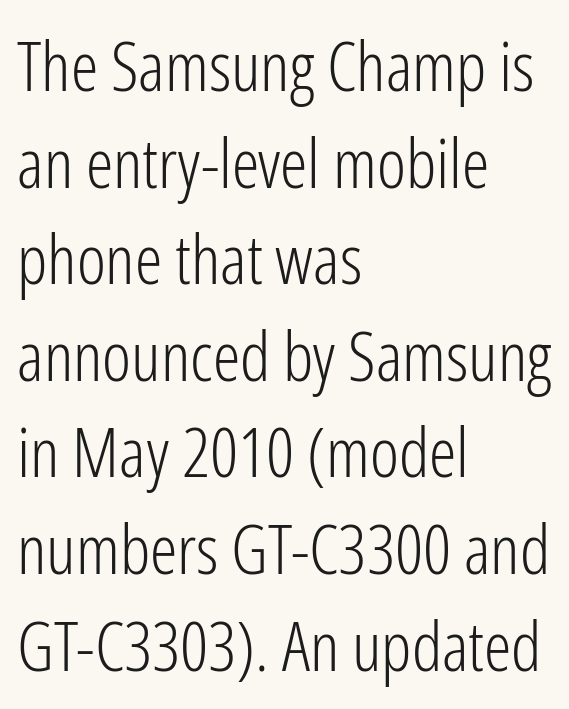
{"serif": "no", "italic": "no", "bold": "no", "weight": "light", "width": "condensed", "stroke_contrast": "low", "x_height": "medium", "monospaced": "no", "underline": "no", "align": "left", "line_spacing": "normal", "line_spacing_ratio": 1.4, "letter_spacing": "normal", "letter_spacing_em": 0.0, "glyph_px": 69}
